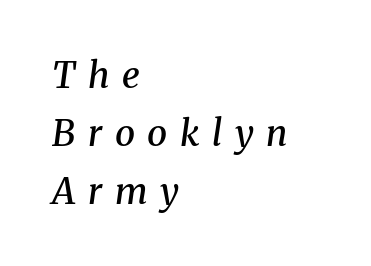
{"serif": "yes", "italic": "yes", "lean": "right", "slant_degrees": 8, "bold": "semi", "weight": "semibold", "width": "normal", "stroke_contrast": "medium", "x_height": "medium", "monospaced": "no", "underline": "no", "align": "left", "line_spacing": "normal", "line_spacing_ratio": 1.61, "letter_spacing": "wide", "letter_spacing_em": 0.35, "glyph_px": 36}
